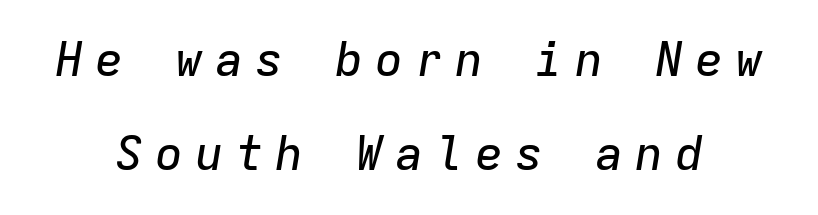
The image shows 47 px text type, italic (leaning right), monospaced; set loose line spacing (2.01x), unusually wide letter spacing (+0.25 em), not underlined; low stroke contrast and a medium x-height.
